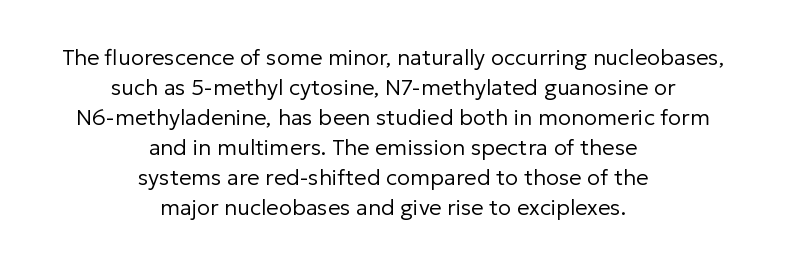
{"italic": "no", "bold": "no", "underline": "no", "align": "center", "line_spacing": "normal", "line_spacing_ratio": 1.36, "letter_spacing": "normal", "letter_spacing_em": 0.0, "glyph_px": 22}
